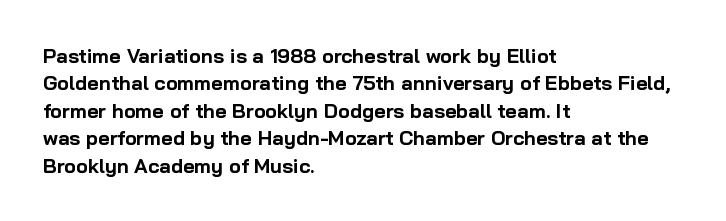
Q: Is the text bold? A: Yes.
Q: Is the text italic (slanted)? A: No, it is upright.
Q: Is the text underlined? A: No.
Q: How is the paragraph aligned? A: Left-aligned.
Q: Is the spacing between letters normal or unusually wide? A: Normal.
Q: Is the spacing between lines tight, normal or loose? A: Normal.
